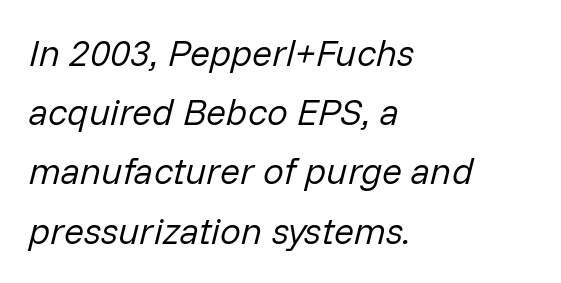
The image shows 37 px regular-weight type, italic (leaning right); set left-aligned, normal line spacing (1.6x), normal letter spacing, not underlined; low stroke contrast and a medium x-height.
